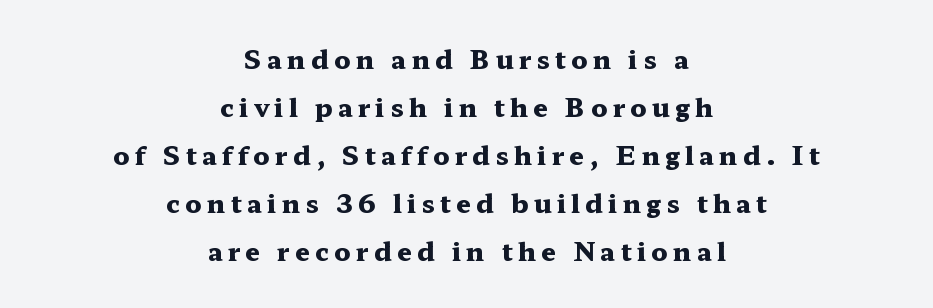
{"italic": "no", "bold": "yes", "underline": "no", "align": "center", "line_spacing_ratio": 1.85, "letter_spacing": "wide", "letter_spacing_em": 0.2, "glyph_px": 26}
